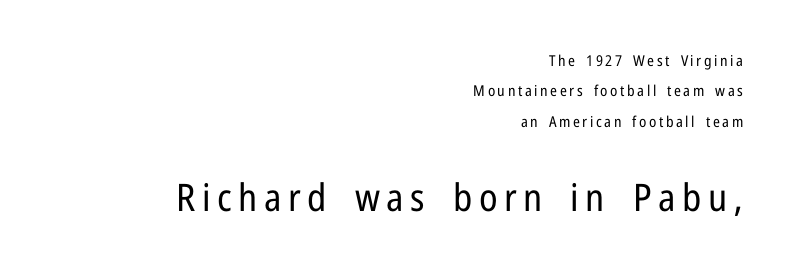
The image shows 38 px regular-weight, condensed sans-serif type, upright; set right-aligned, loose line spacing (2.02x), not underlined; the second (bottom) block is 2.53x larger; low stroke contrast and a medium x-height.
